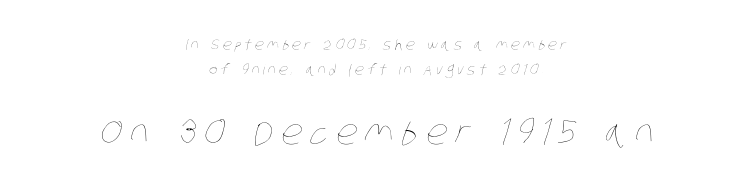
The image shows 34 px thin, condensed type; set centered, line spacing 1.8x, unusually wide letter spacing (+0.23 em), not underlined; the second (bottom) block is 2.43x larger; low stroke contrast and a large x-height.
